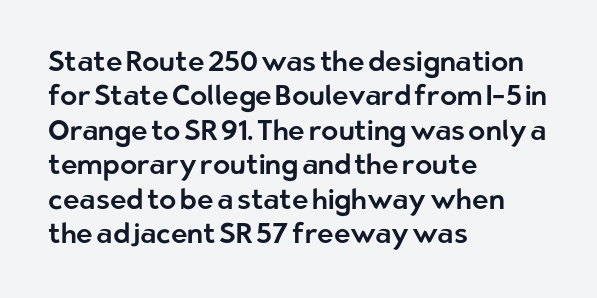
The image shows 28 px sans-serif type, upright; set left-aligned, line spacing 1.23x, normal letter spacing, not underlined; low stroke contrast and a medium x-height.
